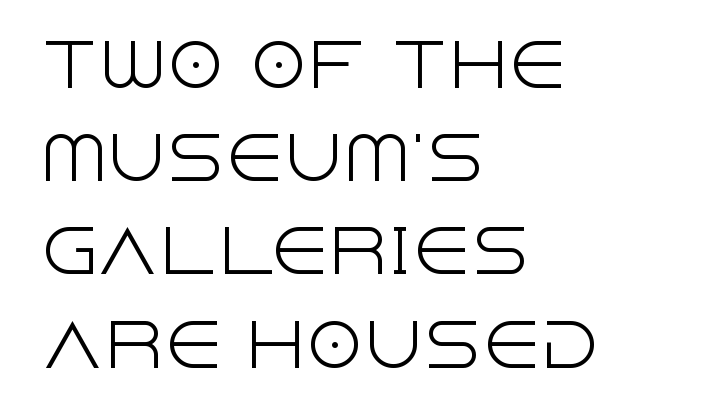
The image shows 59 px light sans-serif type, upright; set left-aligned, normal line spacing (1.58x), normal letter spacing, not underlined; a large x-height.
